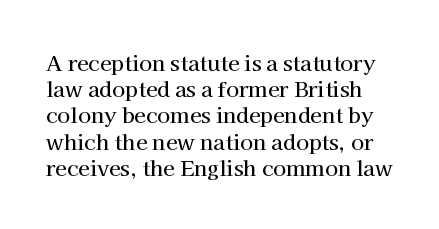
Q: Is the text italic (slanted)? A: No, it is upright.
Q: Is the text underlined? A: No.
Q: Is the spacing between letters normal or unusually wide? A: Normal.
Q: Is the spacing between lines tight, normal or loose? A: Normal.
